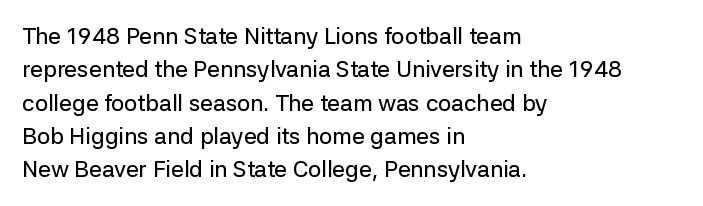
The image shows 23 px text type, upright; set left-aligned, normal line spacing (1.45x), normal letter spacing, not underlined.
